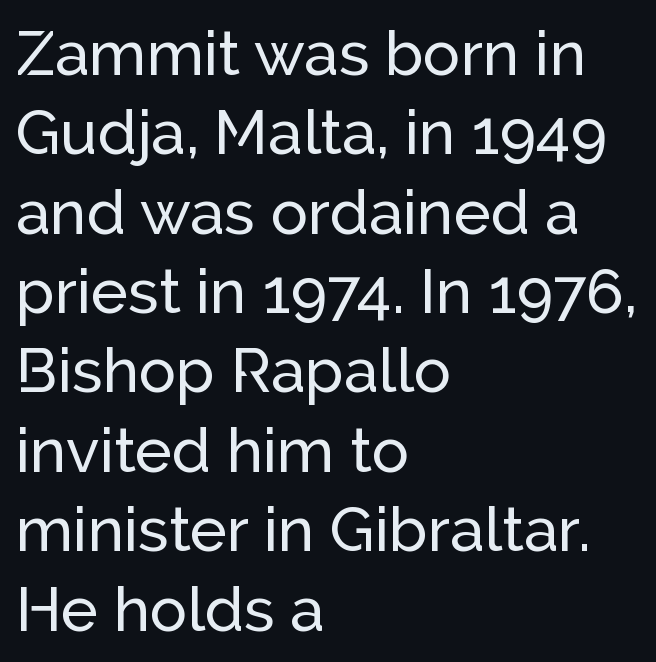
{"serif": "no", "italic": "no", "width": "normal", "stroke_contrast": "low", "x_height": "medium", "monospaced": "no", "underline": "no", "align": "left", "line_spacing": "normal", "line_spacing_ratio": 1.28, "letter_spacing": "normal", "letter_spacing_em": 0.0, "glyph_px": 62}
